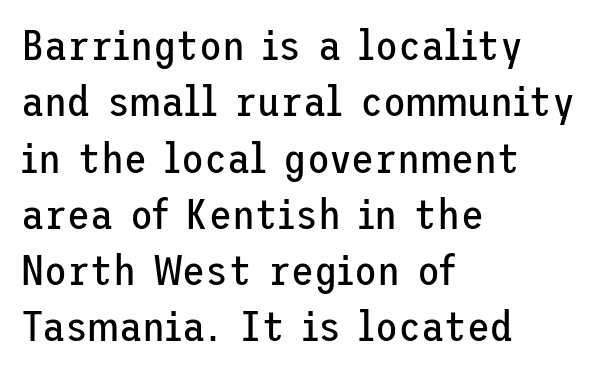
{"serif": "no", "italic": "no", "bold": "no", "weight": "regular", "width": "normal", "stroke_contrast": "low", "x_height": "medium", "underline": "no", "align": "left", "line_spacing": "normal", "line_spacing_ratio": 1.34, "letter_spacing": "normal", "letter_spacing_em": 0.0, "glyph_px": 42}
